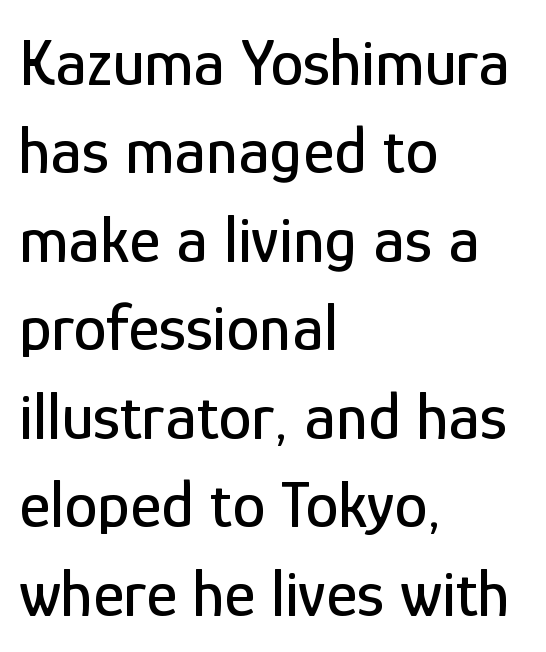
The image shows 67 px condensed sans-serif type, upright; set left-aligned, normal line spacing (1.32x), normal letter spacing, not underlined; low stroke contrast and a medium x-height.
